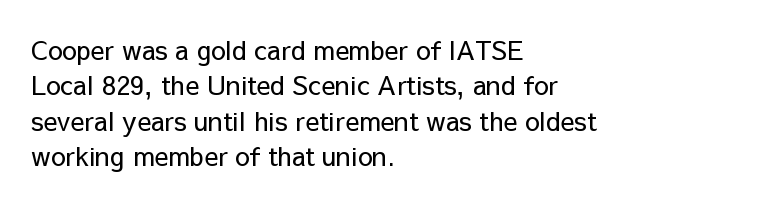
Vertically, the passage feels balanced, rows spaced as you'd expect. No italicization has been applied; the sample stays upright. A bare baseline throughout the passage. Think standard paragraph weight, or any step lighter than that.
